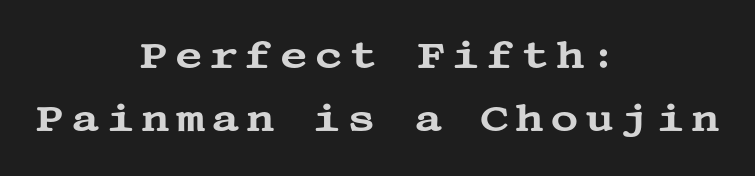
{"serif": "yes", "italic": "no", "width": "wide", "stroke_contrast": "medium", "x_height": "large", "underline": "no", "align": "center", "line_spacing": "normal", "line_spacing_ratio": 1.62, "glyph_px": 39}
